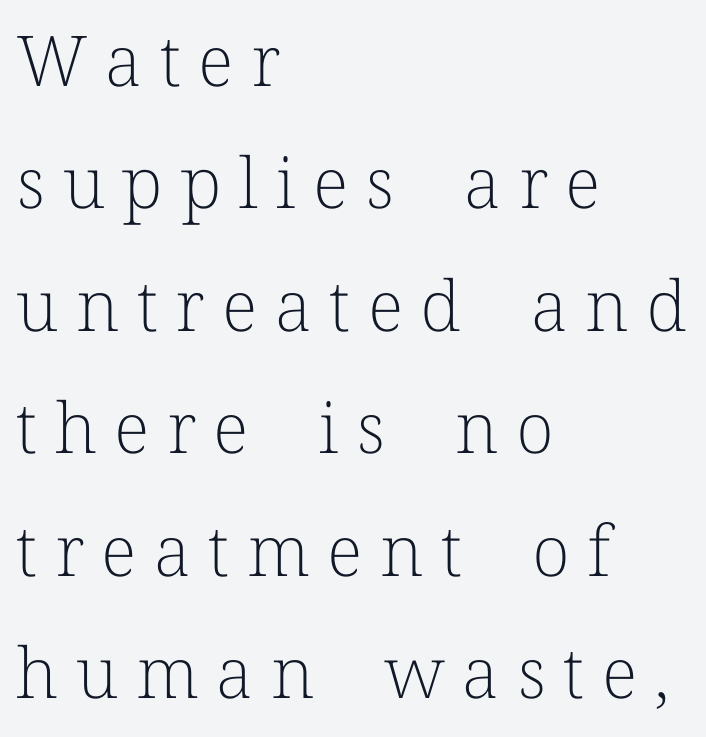
You could only call the tracking loose — the letters float apart. In terms of posture, this sample is upright. Note the varied advance widths — an 'i' is clearly narrower than an 'm'. Serifs: yes, visible at the terminals of the letterforms. The cut favours lightness, reaching ordinary text weight at its darkest. The string is rendered with underlining switched off.
